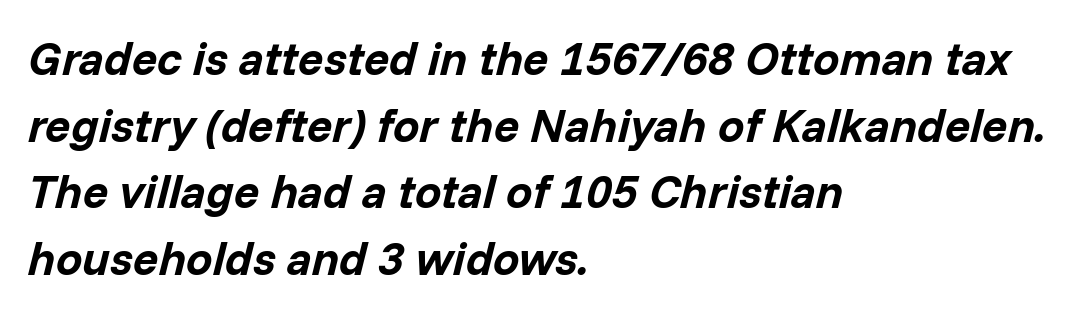
The image shows 47 px bold type, italic (leaning right); set left-aligned, normal line spacing (1.42x), normal letter spacing, not underlined; low stroke contrast and a medium x-height.
